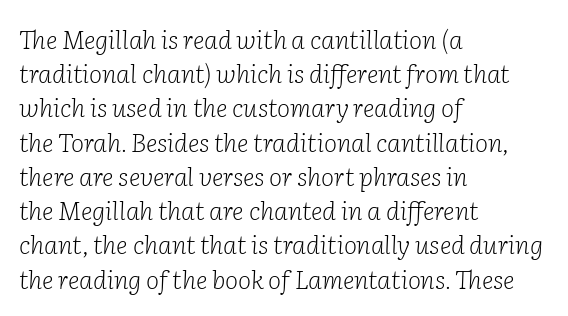
Q: Is the text bold? A: No.
Q: Is the text italic (slanted)? A: Yes, it leans right by about 2 degrees.
Q: Is the text underlined? A: No.
Q: How is the paragraph aligned? A: Left-aligned.
Q: Is the spacing between letters normal or unusually wide? A: Normal.
Q: Is the spacing between lines tight, normal or loose? A: Normal.
